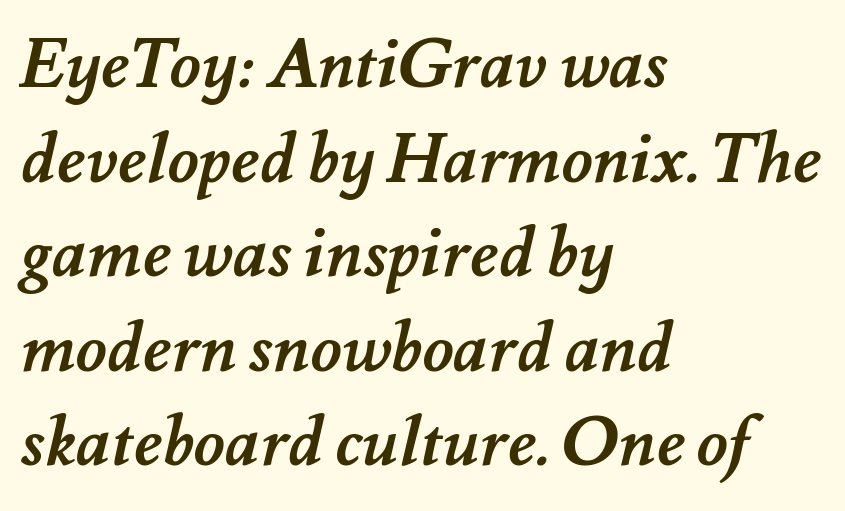
The image shows 68 px semibold type; set left-aligned, normal line spacing (1.39x), normal letter spacing, not underlined; medium stroke contrast and a small x-height.
